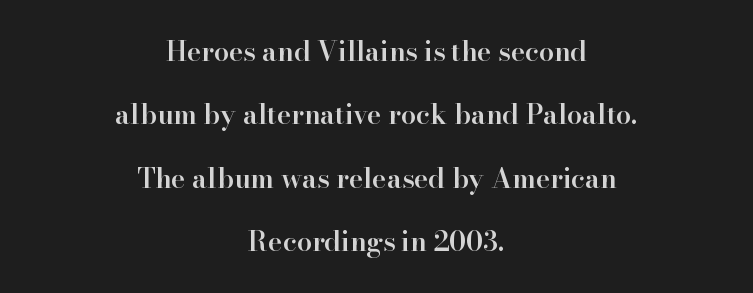
{"italic": "no", "bold": "semi", "underline": "no", "align": "center", "line_spacing": "loose", "line_spacing_ratio": 2.35, "letter_spacing": "normal", "letter_spacing_em": 0.0, "glyph_px": 27}
